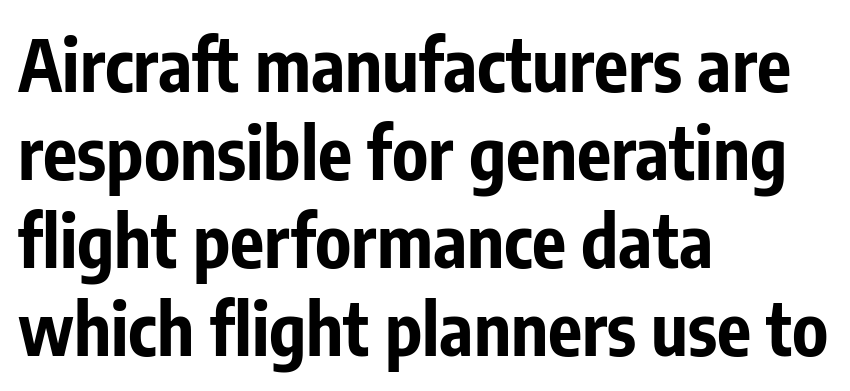
Q: Is the text bold? A: Yes.
Q: Is the text italic (slanted)? A: No, it is upright.
Q: Is the typeface a serif or a sans-serif typeface? A: Sans-serif.
Q: Is the text underlined? A: No.
Q: How is the paragraph aligned? A: Left-aligned.
Q: Is the spacing between letters normal or unusually wide? A: Normal.
Q: Width (condensed, normal, or wide)? A: Condensed.
Q: Stroke contrast? A: Low.
Q: x-height? A: Medium.
Q: Monospaced? A: No.
